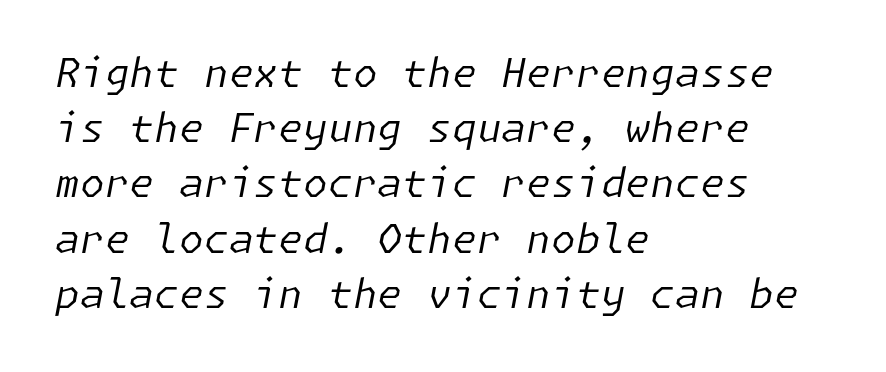
{"italic": "yes", "lean": "right", "slant_degrees": 11, "bold": "no", "weight": "regular", "width": "normal", "stroke_contrast": "low", "x_height": "medium", "underline": "no", "align": "left", "line_spacing": "normal", "line_spacing_ratio": 1.38, "letter_spacing": "normal", "letter_spacing_em": 0.0, "glyph_px": 40}
